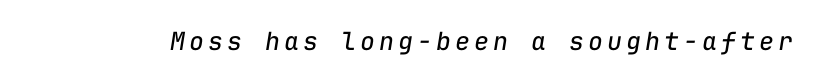
The image shows 25 px text type, italic (leaning right); set not underlined.
